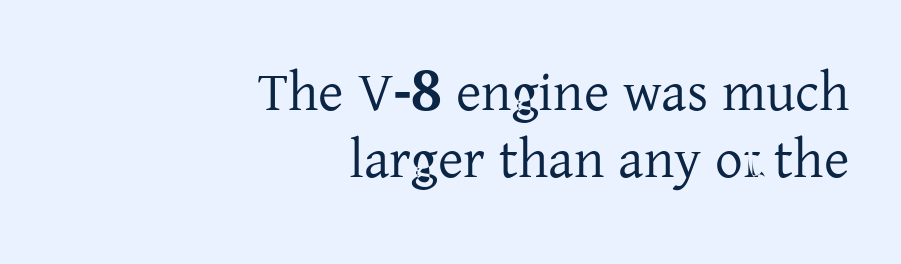
{"serif": "yes", "italic": "no", "width": "normal", "stroke_contrast": "low", "x_height": "medium", "monospaced": "no", "underline": "no", "align": "right", "line_spacing_ratio": 1.21, "letter_spacing": "normal", "letter_spacing_em": 0.0, "glyph_px": 55}
